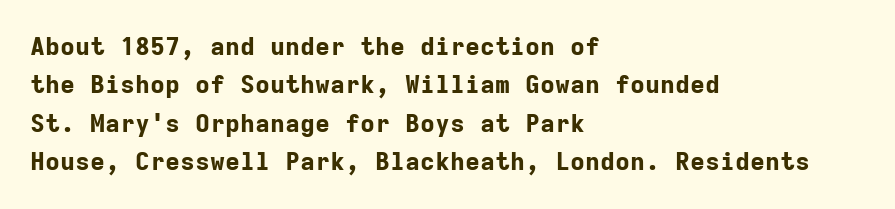
Q: Is the text bold? A: Yes.
Q: Is the text italic (slanted)? A: No, it is upright.
Q: Is the text underlined? A: No.
Q: How is the paragraph aligned? A: Left-aligned.
Q: Is the spacing between letters normal or unusually wide? A: Normal.
Q: Is the spacing between lines tight, normal or loose? A: Normal.
